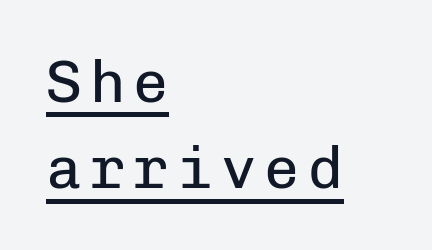
The image shows 59 px regular-weight sans-serif type, upright, monospaced; set left-aligned, normal line spacing (1.46x), underlined; low stroke contrast and a medium x-height.
